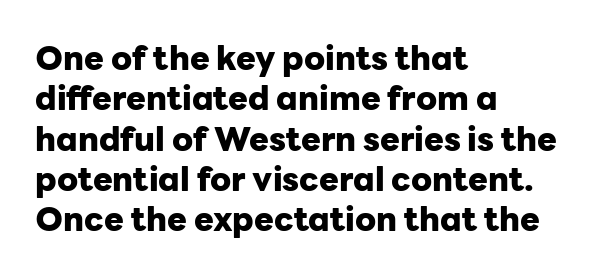
The image shows 33 px heavy sans-serif type, upright; set left-aligned, line spacing 1.22x, normal letter spacing, not underlined; low stroke contrast and a medium x-height.
